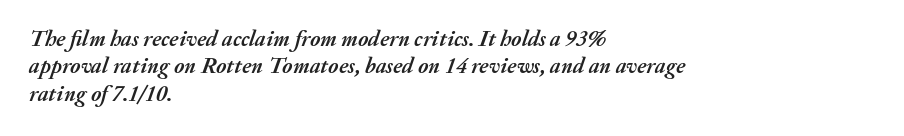
Notice how the passage keeps a crisp vertical edge on the left only. Pretty heavy lettering here — definitely bold. Descenders are the only things crossing below the line. One glance says typical: line gaps are just what's usual. When letters slant like this, we call the style italic.
